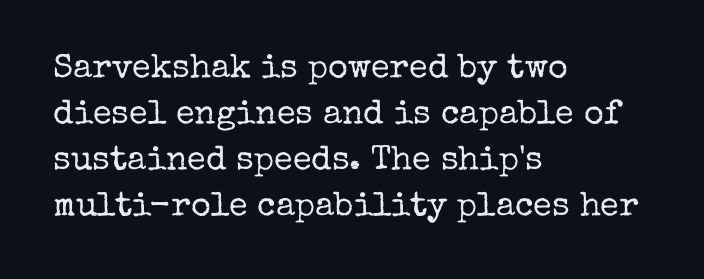
The image shows 34 px regular-weight serif type, upright; set left-aligned, normal line spacing (1.35x), normal letter spacing, not underlined; low stroke contrast and a medium x-height.
